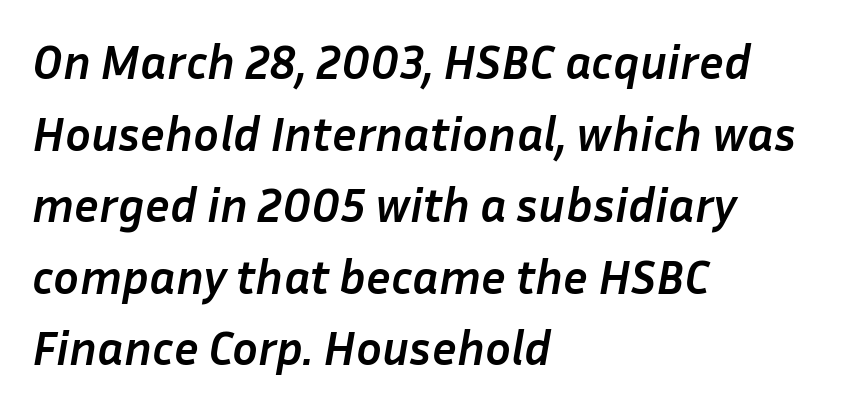
The paragraph shown leans on its left margin. Compared with typical paragraphs, the rows here are spaced about the same. These lines are rendered in a variable-pitch font. The letterforms sit shoulder to shoulder at normal distance. Descender tails drop into unmarked territory.
